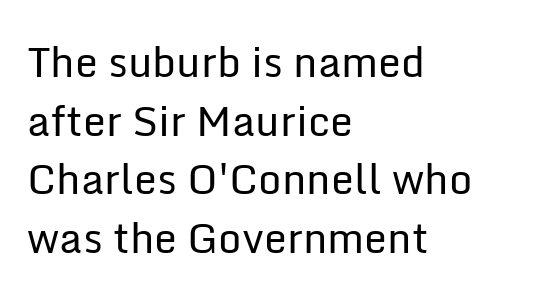
The image shows 41 px regular-weight sans-serif type, upright; set left-aligned, normal line spacing (1.43x), normal letter spacing, not underlined; low stroke contrast and a medium x-height.
